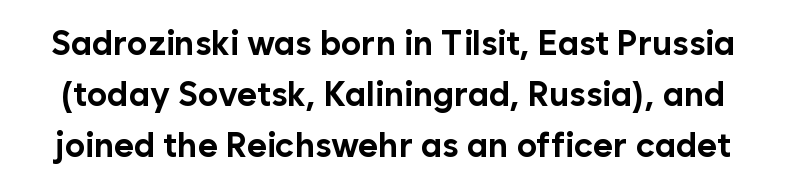
The rendering uses natural spacing where letterforms have individual widths. This is sans-serif lettering, the kind often seen on screens and signage. Descenders hang freely into open space. Is the letter spacing exaggerated? No — it looks like the ordinary default. Every stem runs plumb, perpendicular to the baseline.
